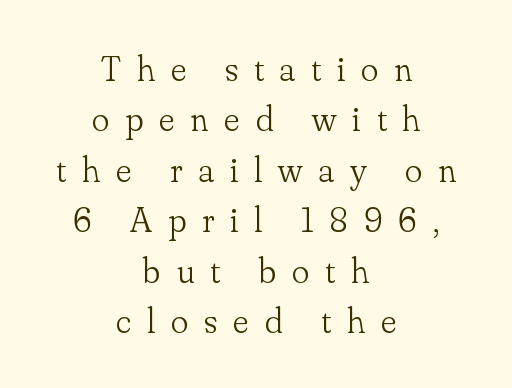
{"serif": "yes", "italic": "no", "bold": "no", "weight": "light", "width": "normal", "stroke_contrast": "low", "x_height": "small", "monospaced": "no", "underline": "no", "align": "center", "line_spacing": "normal", "line_spacing_ratio": 1.4, "letter_spacing": "wide", "letter_spacing_em": 0.45, "glyph_px": 36}
